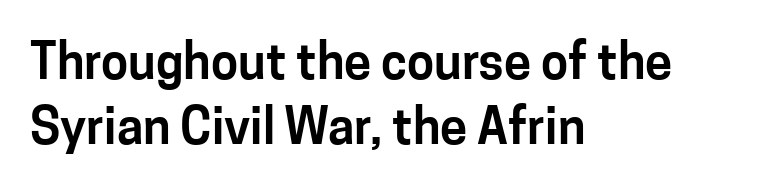
This sample uses an upright cut, with every glyph sitting square on the baseline. Vertical spacing — default. Observe the absence of serifs on each vertical stroke in this sample. The paragraph has a hard left edge and a soft right edge. A clean baseline with only descenders dipping below it. This rendering leaves character spacing at its baseline value.
